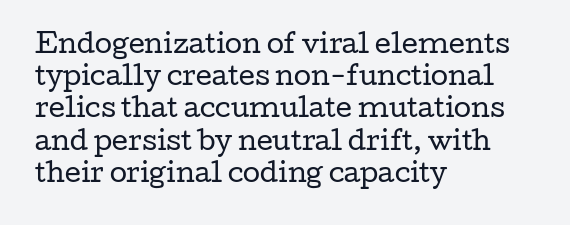
Q: Is the text bold? A: No.
Q: Is the text italic (slanted)? A: No, it is upright.
Q: Is the text underlined? A: No.
Q: How is the paragraph aligned? A: Left-aligned.
Q: Is the spacing between letters normal or unusually wide? A: Normal.
Q: Is the spacing between lines tight, normal or loose? A: Normal.
